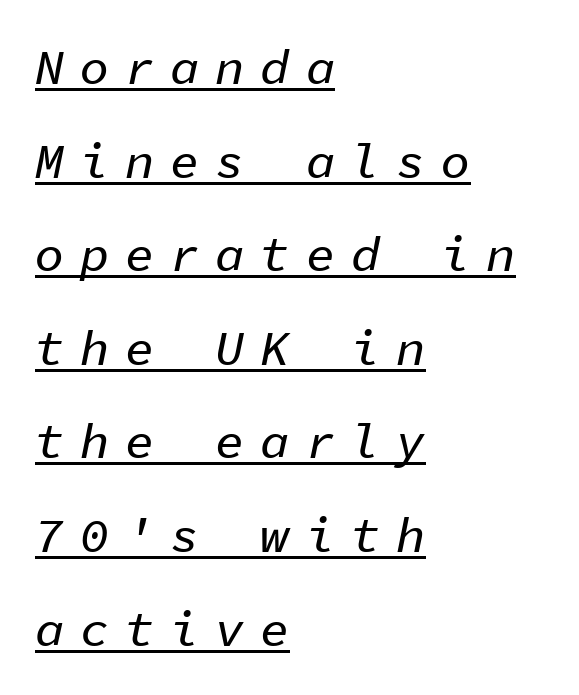
Q: Is the text italic (slanted)? A: Yes, it leans right by about 11 degrees.
Q: Is the text underlined? A: Yes.
Q: How is the paragraph aligned? A: Left-aligned.
Q: Is the spacing between letters normal or unusually wide? A: Unusually wide.
Q: Is the spacing between lines tight, normal or loose? A: Loose.
Q: Width (condensed, normal, or wide)? A: Normal.
Q: Stroke contrast? A: Low.
Q: x-height? A: Medium.
Q: Monospaced? A: Yes.
